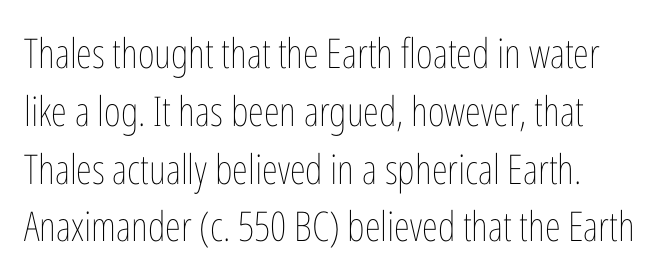
Spacing verdict: proportional, widths tailored to each character. This reads as an unemphasized weight, regular at the heaviest. This block has exactly the height ordinary leading produces. One-word summary of the alignment: left.
